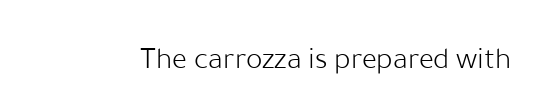
{"serif": "no", "italic": "no", "bold": "no", "weight": "light", "width": "normal", "stroke_contrast": "low", "x_height": "medium", "monospaced": "no", "underline": "no", "letter_spacing": "normal", "letter_spacing_em": 0.0, "glyph_px": 31}
